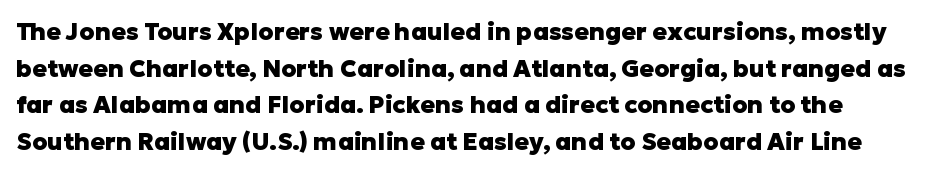
A typesetter would call this zero additional tracking. The letters stand upright; this is a roman face. Regular leading. The passage is arranged the way most books set body copy — flush left. Rule under the text: the space is simply empty. Strokes here are thick enough to call this a true bold.
